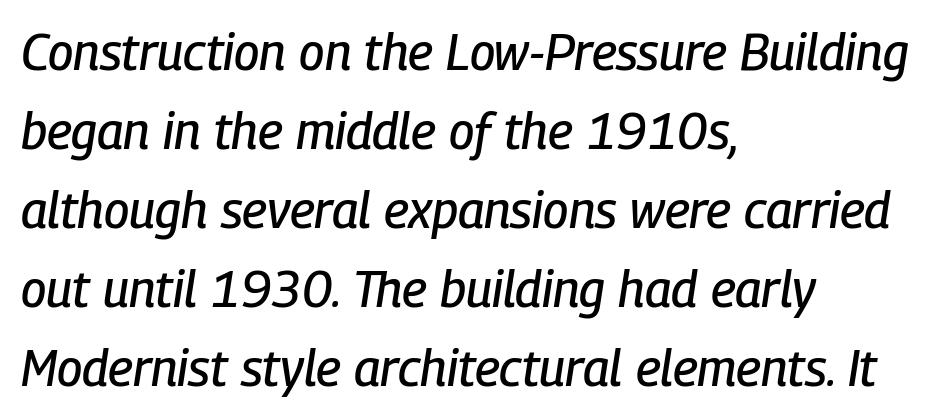
Just letters on the line, the space beneath them empty. Tracking value appears to be zero — textbook default spacing. Does the copy run flush right? No — it runs flush left. The rendering applies a slant to the glyphs.
